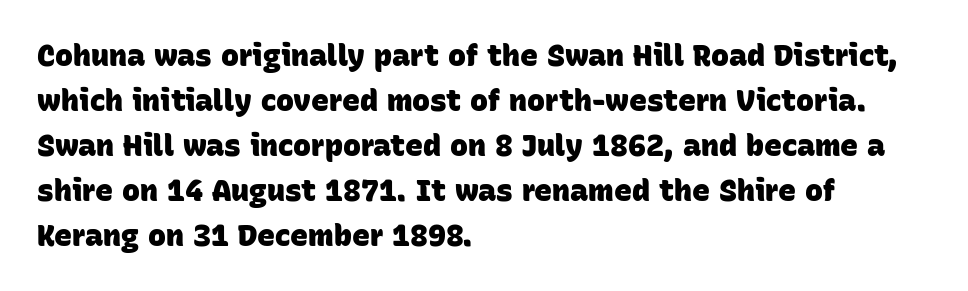
The image shows 30 px heavy sans-serif type; set left-aligned, normal line spacing (1.5x), normal letter spacing, not underlined; low stroke contrast and a large x-height.
